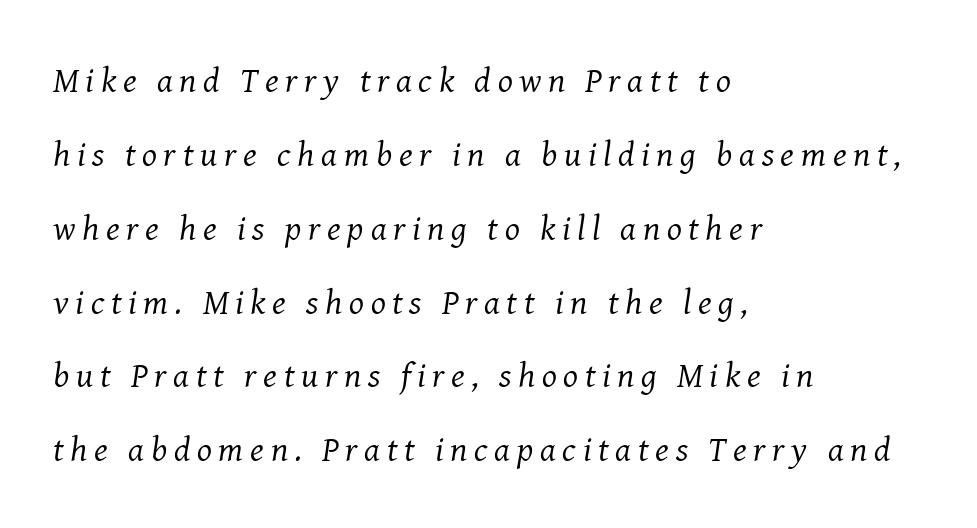
{"serif": "yes", "italic": "yes", "lean": "right", "slant_degrees": 8, "bold": "no", "weight": "regular", "width": "normal", "stroke_contrast": "medium", "x_height": "medium", "monospaced": "no", "underline": "no", "align": "left", "line_spacing": "loose", "line_spacing_ratio": 2.11, "glyph_px": 35}
